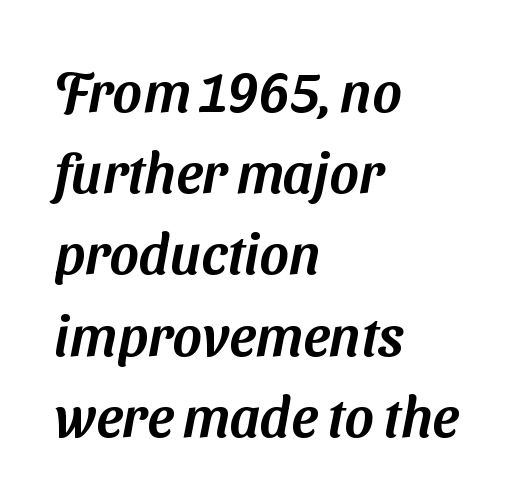
{"serif": "no", "width": "normal", "stroke_contrast": "medium", "x_height": "medium", "monospaced": "no", "underline": "no", "align": "left", "line_spacing": "normal", "line_spacing_ratio": 1.45, "letter_spacing": "normal", "letter_spacing_em": 0.0, "glyph_px": 56}
